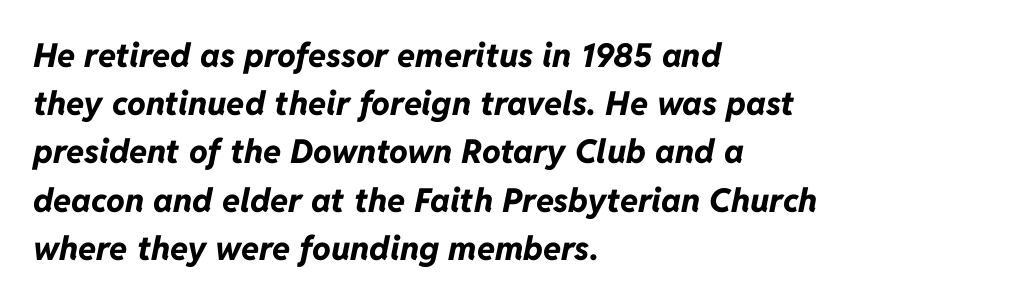
Q: Is the text bold? A: Yes.
Q: Is the text italic (slanted)? A: Yes, it leans right by about 11 degrees.
Q: Is the text underlined? A: No.
Q: How is the paragraph aligned? A: Left-aligned.
Q: Is the spacing between letters normal or unusually wide? A: Normal.
Q: Is the spacing between lines tight, normal or loose? A: Normal.
Q: Width (condensed, normal, or wide)? A: Normal.
Q: Stroke contrast? A: Low.
Q: x-height? A: Medium.
Q: Monospaced? A: No.
